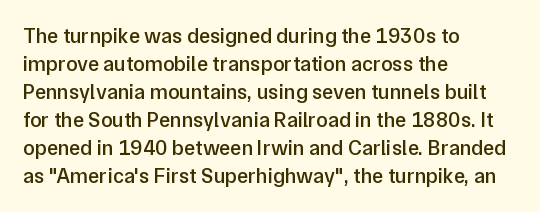
Q: Is the text bold? A: Semi-bold.
Q: Is the text italic (slanted)? A: No, it is upright.
Q: Is the text underlined? A: No.
Q: How is the paragraph aligned? A: Left-aligned.
Q: Is the spacing between letters normal or unusually wide? A: Normal.
Q: Is the spacing between lines tight, normal or loose? A: Normal.
